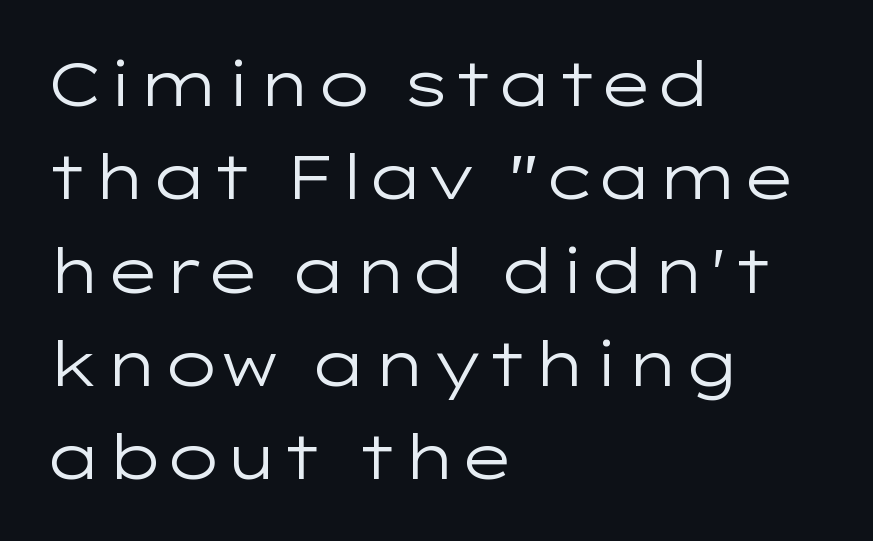
Q: Is the text bold? A: No.
Q: Is the text italic (slanted)? A: No, it is upright.
Q: Is the typeface a serif or a sans-serif typeface? A: Sans-serif.
Q: Is the text underlined? A: No.
Q: How is the paragraph aligned? A: Left-aligned.
Q: Is the spacing between letters normal or unusually wide? A: Normal.
Q: Is the spacing between lines tight, normal or loose? A: Normal.
Q: Width (condensed, normal, or wide)? A: Wide.
Q: Stroke contrast? A: Low.
Q: x-height? A: Medium.
Q: Monospaced? A: No.
